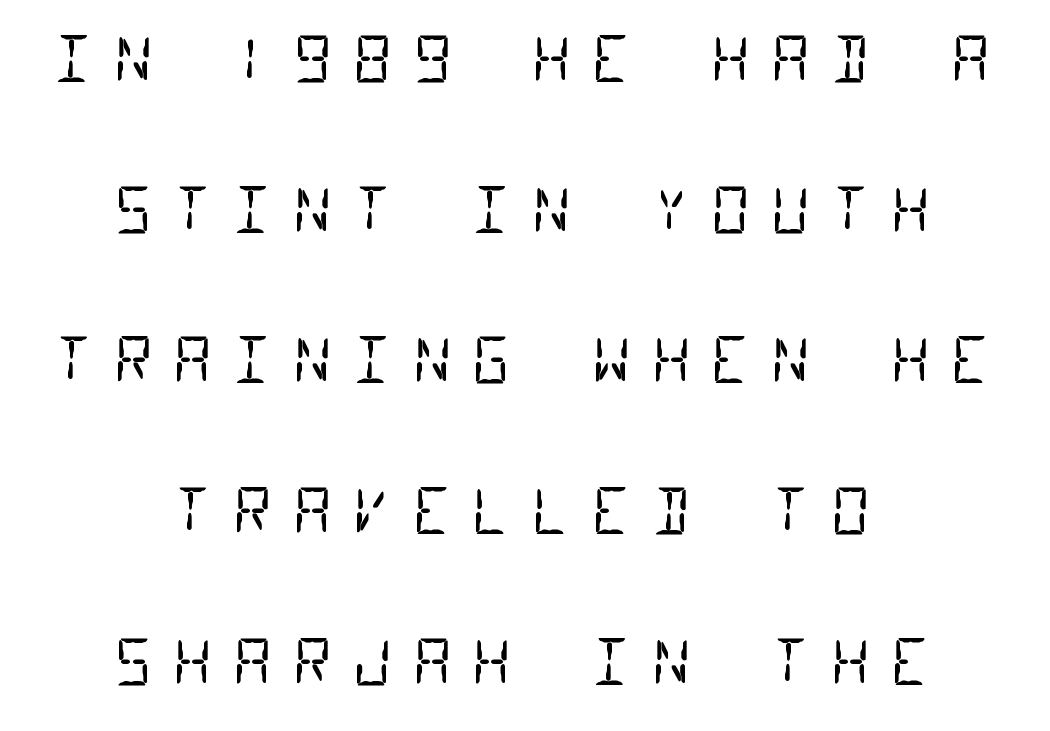
{"serif": "no", "bold": "no", "weight": "regular", "width": "condensed", "stroke_contrast": "low", "x_height": "large", "monospaced": "yes", "underline": "no", "align": "center", "line_spacing": "loose", "line_spacing_ratio": 2.47, "letter_spacing": "wide", "letter_spacing_em": 0.33, "glyph_px": 61}
